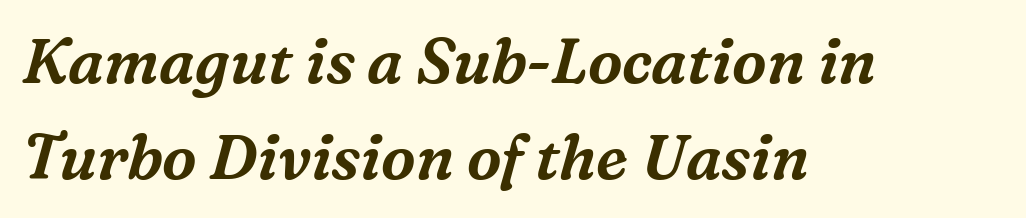
The image shows 62 px serif type, italic (leaning right); set left-aligned, normal line spacing (1.55x), normal letter spacing, not underlined; medium stroke contrast and a medium x-height.
